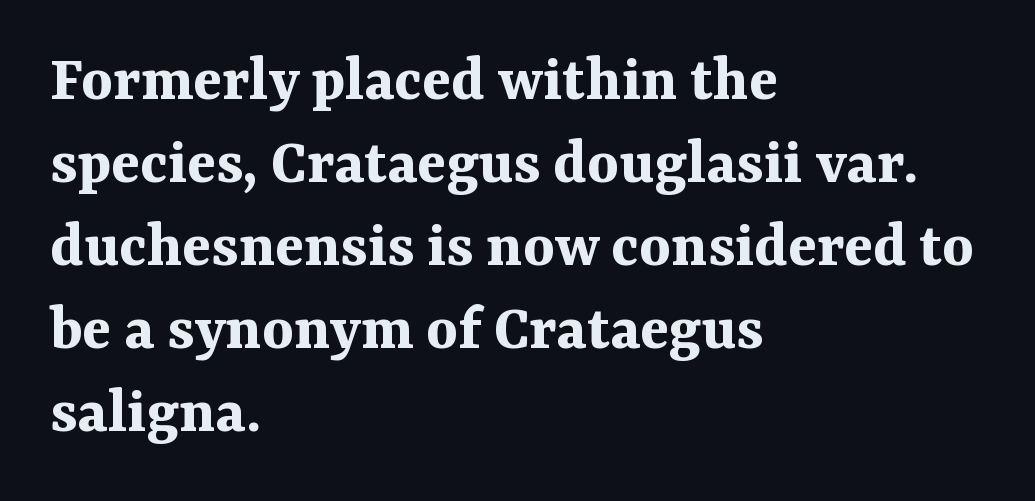
Q: Is the text bold? A: Yes.
Q: Is the text italic (slanted)? A: No, it is upright.
Q: Is the typeface a serif or a sans-serif typeface? A: Serif.
Q: Is the text underlined? A: No.
Q: How is the paragraph aligned? A: Left-aligned.
Q: Is the spacing between letters normal or unusually wide? A: Normal.
Q: Width (condensed, normal, or wide)? A: Normal.
Q: Stroke contrast? A: Medium.
Q: x-height? A: Medium.
Q: Monospaced? A: No.
